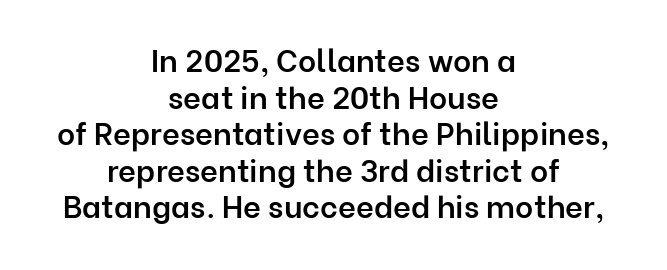
Q: Is the text bold? A: Semi-bold.
Q: Is the text italic (slanted)? A: No, it is upright.
Q: Is the typeface a serif or a sans-serif typeface? A: Sans-serif.
Q: Is the text underlined? A: No.
Q: How is the paragraph aligned? A: Centered.
Q: Is the spacing between letters normal or unusually wide? A: Normal.
Q: Width (condensed, normal, or wide)? A: Normal.
Q: Stroke contrast? A: Low.
Q: x-height? A: Medium.
Q: Monospaced? A: No.
